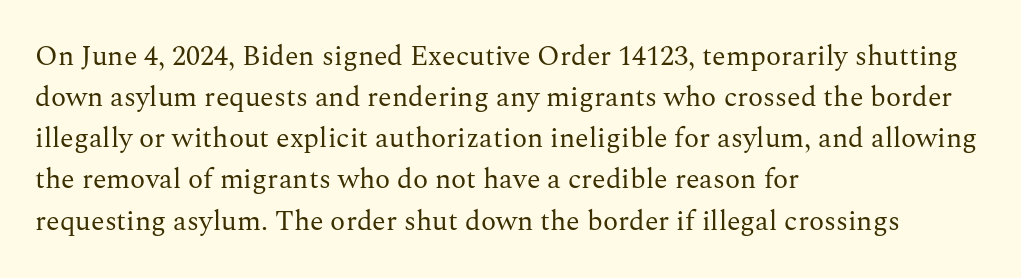
{"serif": "yes", "italic": "no", "bold": "no", "weight": "regular", "width": "normal", "stroke_contrast": "medium", "x_height": "medium", "monospaced": "no", "underline": "no", "align": "left", "line_spacing": "normal", "line_spacing_ratio": 1.47, "letter_spacing": "normal", "letter_spacing_em": 0.0, "glyph_px": 28}
